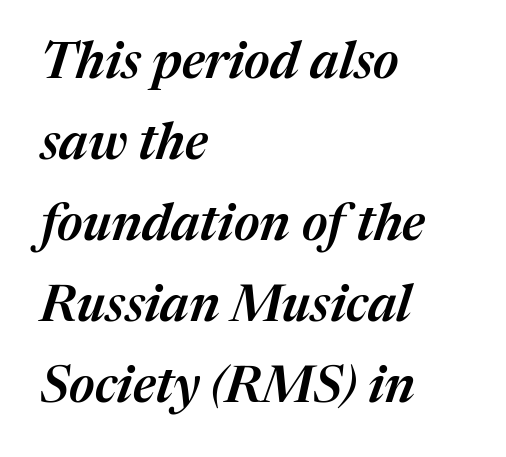
{"italic": "yes", "lean": "right", "slant_degrees": 17, "bold": "semi", "weight": "semibold", "width": "normal", "stroke_contrast": "medium", "x_height": "medium", "monospaced": "no", "underline": "no", "align": "left", "line_spacing": "normal", "line_spacing_ratio": 1.59, "letter_spacing": "normal", "letter_spacing_em": 0.0, "glyph_px": 51}
